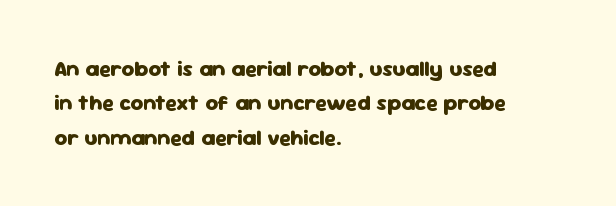
The image shows 22 px bold type, upright; set left-aligned, normal line spacing (1.56x), normal letter spacing, not underlined.
